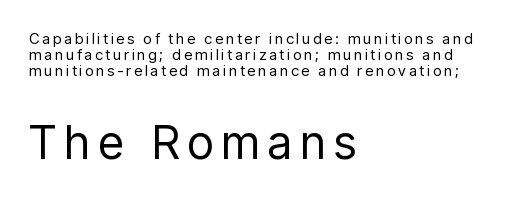
Think standard paragraph weight, or any step lighter than that. Quick note: not italic, upright. A typesetter would label this face a sans. Horizontally, the lines are justified to the leading edge only. The passage shown stacks its lines with hardly any gap. Here the designer chose a conventional face with non-uniform glyph widths.
